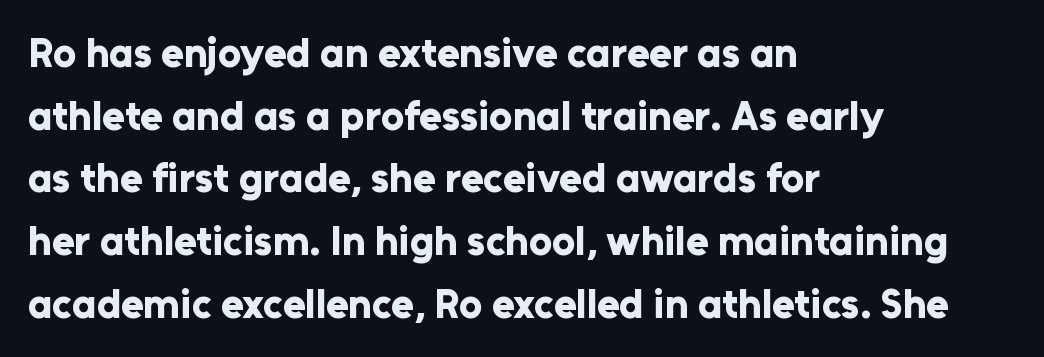
{"serif": "no", "italic": "no", "bold": "yes", "weight": "bold", "width": "normal", "stroke_contrast": "low", "x_height": "medium", "monospaced": "no", "underline": "no", "align": "left", "line_spacing": "normal", "line_spacing_ratio": 1.53, "letter_spacing": "normal", "letter_spacing_em": 0.0, "glyph_px": 41}
